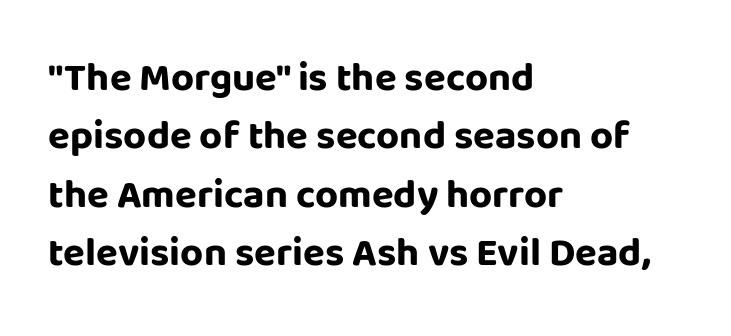
Q: Is the text bold? A: Yes.
Q: Is the text italic (slanted)? A: No, it is upright.
Q: Is the typeface a serif or a sans-serif typeface? A: Sans-serif.
Q: Is the text underlined? A: No.
Q: How is the paragraph aligned? A: Left-aligned.
Q: Is the spacing between letters normal or unusually wide? A: Normal.
Q: Is the spacing between lines tight, normal or loose? A: Normal.
Q: Width (condensed, normal, or wide)? A: Normal.
Q: Stroke contrast? A: Low.
Q: x-height? A: Large.
Q: Monospaced? A: No.
